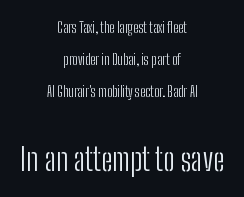
The image shows 31 px light, condensed sans-serif type, upright; set centered, loose line spacing (2.29x), normal letter spacing, not underlined; the second (bottom) block is 2.21x larger; low stroke contrast and a medium x-height.
